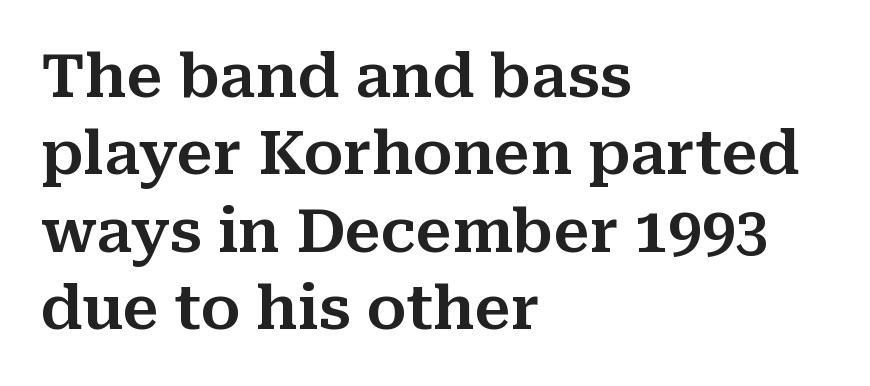
{"serif": "yes", "italic": "no", "width": "normal", "stroke_contrast": "medium", "x_height": "medium", "monospaced": "no", "underline": "no", "align": "left", "line_spacing": "normal", "line_spacing_ratio": 1.29, "letter_spacing": "normal", "letter_spacing_em": 0.0, "glyph_px": 60}
